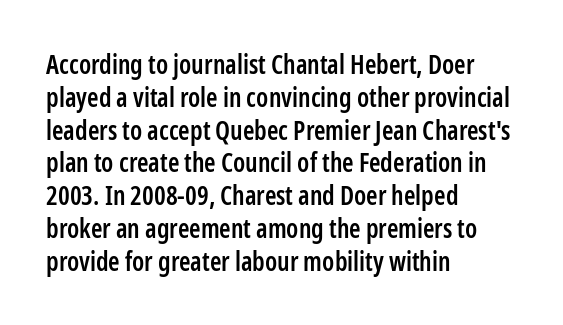
Q: Is the text bold? A: Semi-bold.
Q: Is the text italic (slanted)? A: No, it is upright.
Q: Is the text underlined? A: No.
Q: How is the paragraph aligned? A: Left-aligned.
Q: Is the spacing between letters normal or unusually wide? A: Normal.
Q: Is the spacing between lines tight, normal or loose? A: Normal.
